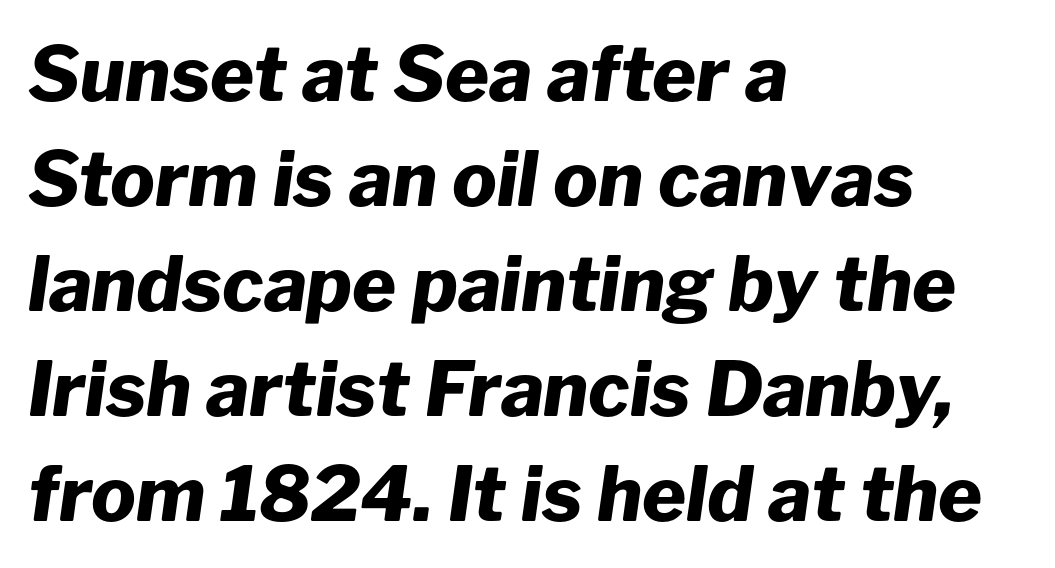
The image shows 75 px heavy type, italic (leaning right); set left-aligned, normal line spacing (1.4x), normal letter spacing, not underlined; low stroke contrast and a medium x-height.
